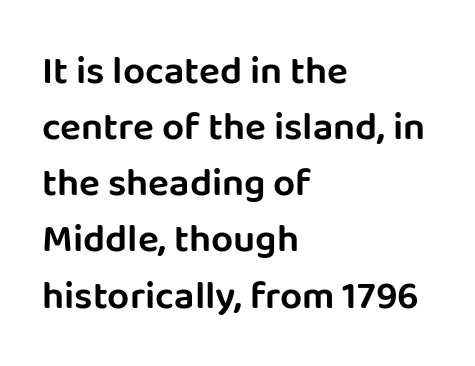
Nope, no serifs anywhere on these letters. Observe the ordinary spacing: letters are neighbours, not strangers. Is the block centered? No — it sits flush against the left margin. Descender tails drop into unmarked territory. Regarding leading, the lines here are spaced in the standard way.
